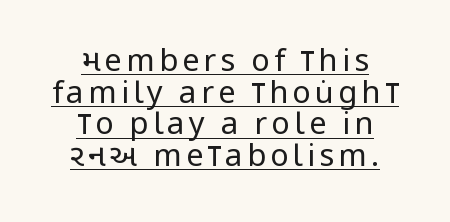
{"serif": "no", "italic": "no", "bold": "no", "weight": "regular", "width": "condensed", "stroke_contrast": "low", "x_height": "large", "monospaced": "no", "underline": "yes", "align": "center", "line_spacing": "tight", "line_spacing_ratio": 1.02, "glyph_px": 31}
